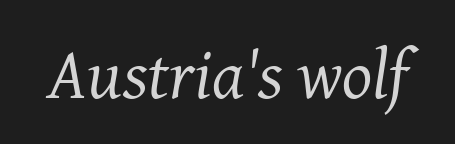
Q: Is the text bold? A: No.
Q: Is the text italic (slanted)? A: Yes, it leans right by about 8 degrees.
Q: Is the typeface a serif or a sans-serif typeface? A: Serif.
Q: Is the text underlined? A: No.
Q: Is the spacing between letters normal or unusually wide? A: Normal.
Q: Width (condensed, normal, or wide)? A: Normal.
Q: Stroke contrast? A: Medium.
Q: x-height? A: Medium.
Q: Monospaced? A: No.
